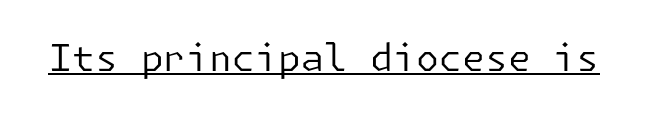
Note: no serifs on the glyphs. The type is set solid horizontally, with unmodified tracking. The typeface has the unassuming heft of standard copy or less. The font's upright variant was chosen for this text. You can see a thin bar hugging the bottom of the glyphs.
